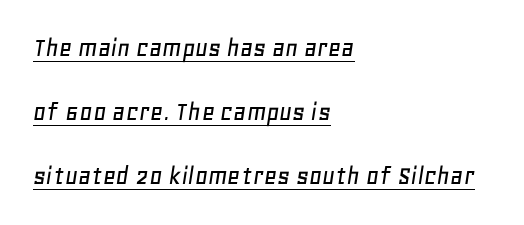
Q: Is the text italic (slanted)? A: Yes, it leans right by about 11 degrees.
Q: Is the text underlined? A: Yes.
Q: How is the paragraph aligned? A: Left-aligned.
Q: Is the spacing between letters normal or unusually wide? A: Normal.
Q: Is the spacing between lines tight, normal or loose? A: Loose.
Q: Width (condensed, normal, or wide)? A: Normal.
Q: Stroke contrast? A: Low.
Q: x-height? A: Large.
Q: Monospaced? A: No.
